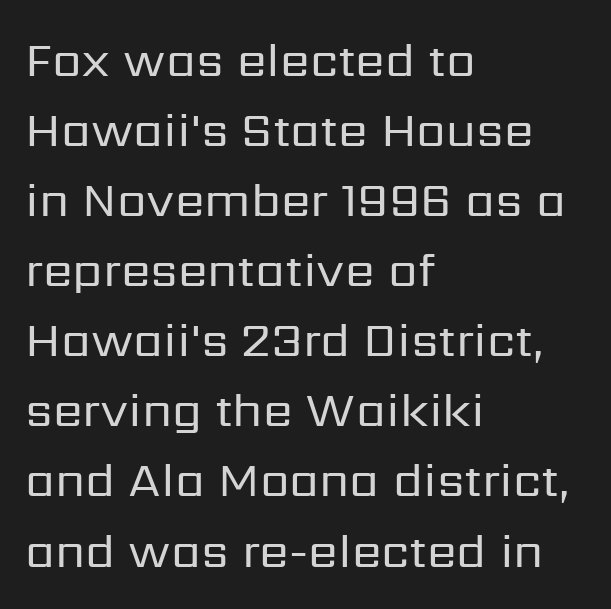
{"serif": "no", "italic": "no", "bold": "no", "weight": "regular", "width": "normal", "stroke_contrast": "low", "x_height": "medium", "monospaced": "no", "underline": "no", "align": "left", "line_spacing": "normal", "line_spacing_ratio": 1.46, "letter_spacing": "normal", "letter_spacing_em": 0.0, "glyph_px": 48}
